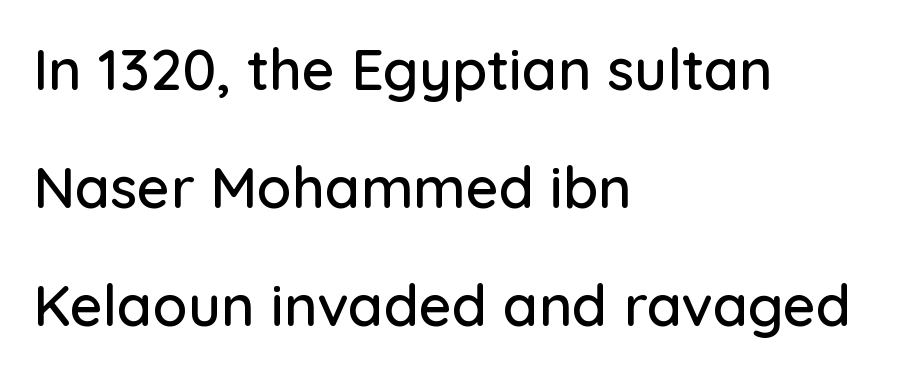
{"serif": "no", "italic": "no", "width": "normal", "stroke_contrast": "low", "x_height": "medium", "monospaced": "no", "underline": "no", "align": "left", "line_spacing": "loose", "line_spacing_ratio": 2.07, "letter_spacing": "normal", "letter_spacing_em": 0.0, "glyph_px": 57}
